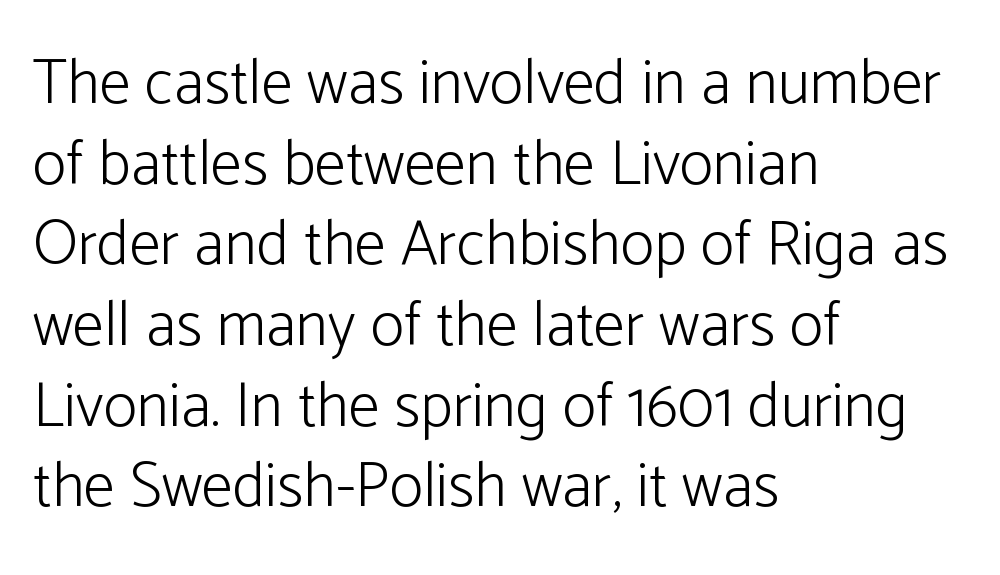
Default kerning and tracking; the words read as compact shapes. Descenders are the only things crossing below the line. All the whitespace from short lines collects on the right. This block has exactly the height ordinary leading produces. The strokes are not fattened; the text isn't bold.
